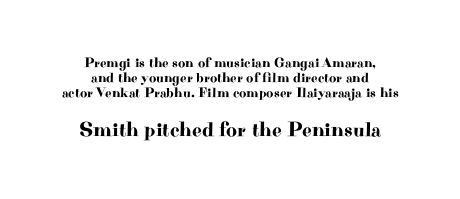
The lettering holds an erect, upright posture throughout. The lines are quadded center. This rendering features lettering with no underline. Nobody touched the tracking dial on this one. Character size in the trailing block exceeds that of the leading block.
